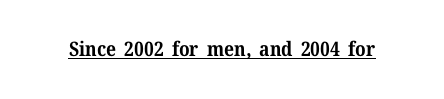
Q: Is the text bold? A: Yes.
Q: Is the text italic (slanted)? A: No, it is upright.
Q: Is the text underlined? A: Yes.
Q: Is the spacing between letters normal or unusually wide? A: Normal.
